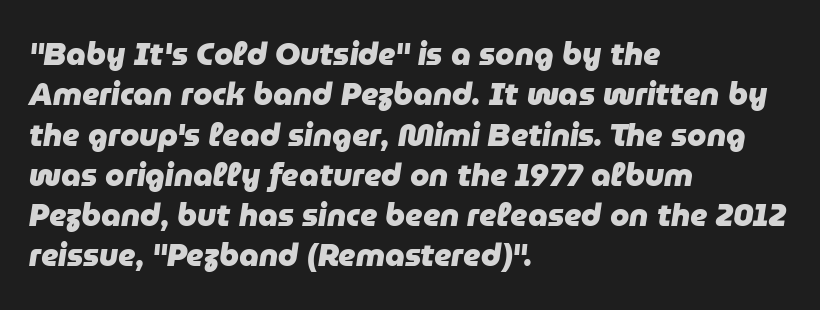
{"italic": "yes", "lean": "right", "slant_degrees": 9, "bold": "yes", "weight": "heavy", "width": "normal", "stroke_contrast": "low", "x_height": "medium", "monospaced": "no", "underline": "no", "align": "left", "line_spacing": "normal", "line_spacing_ratio": 1.3, "letter_spacing": "normal", "letter_spacing_em": 0.0, "glyph_px": 31}
